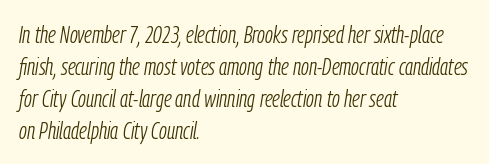
Q: Is the text bold? A: No.
Q: Is the text italic (slanted)? A: Yes, it leans right by about 9 degrees.
Q: Is the text underlined? A: No.
Q: How is the paragraph aligned? A: Left-aligned.
Q: Is the spacing between letters normal or unusually wide? A: Normal.
Q: Is the spacing between lines tight, normal or loose? A: Normal.
